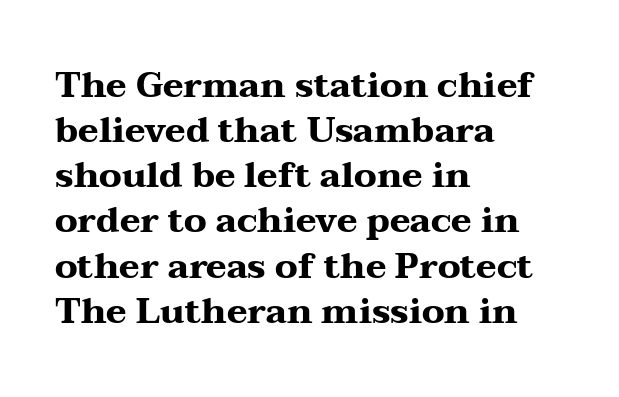
{"serif": "yes", "italic": "no", "bold": "yes", "weight": "heavy", "width": "wide", "stroke_contrast": "medium", "x_height": "medium", "monospaced": "no", "underline": "no", "align": "left", "line_spacing": "normal", "line_spacing_ratio": 1.29, "letter_spacing": "normal", "letter_spacing_em": 0.0, "glyph_px": 35}
